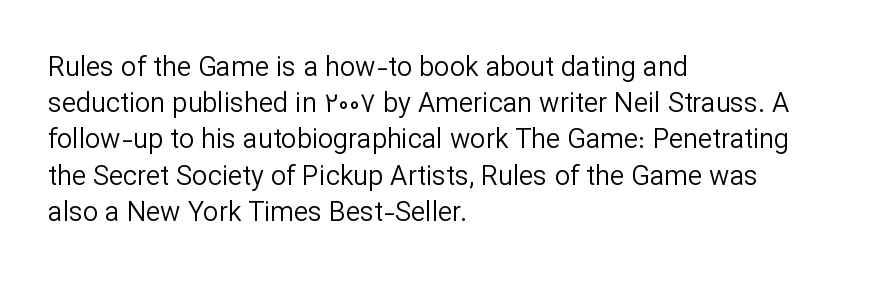
The image shows 27 px text type, upright; set left-aligned, normal line spacing (1.34x), normal letter spacing, not underlined.
